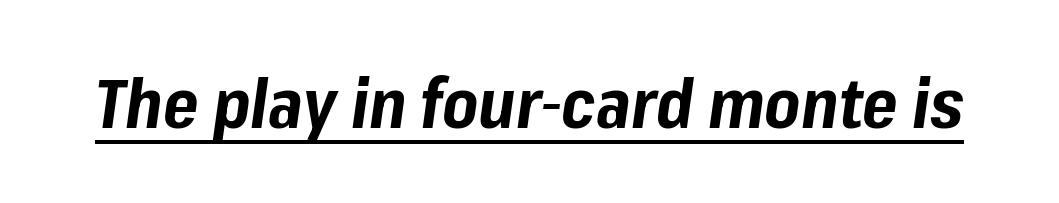
The image shows 68 px bold type, italic (leaning right); set normal letter spacing, underlined; low stroke contrast and a medium x-height.
